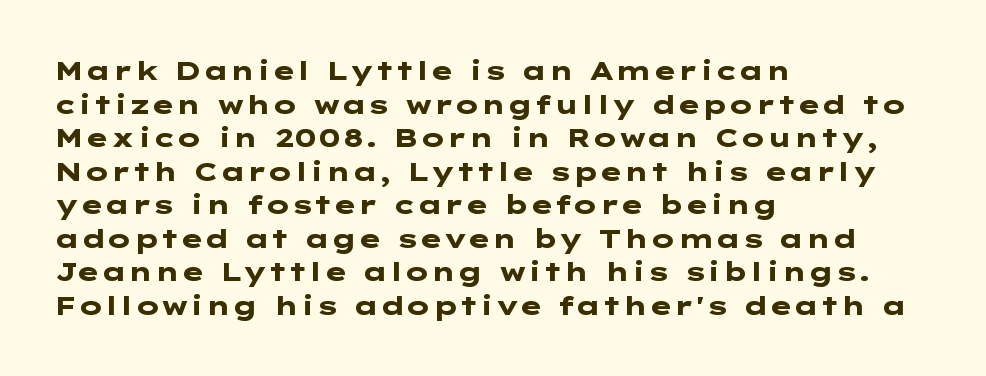
Regarding leading, the lines here are spaced in the standard way. Nothing unusual about the tracking: characters are spaced as the font intends. Clear beneath every line of the passage. The compositor pushed each line to the left boundary. Ascenders rise straight up at ninety degrees. The font is running at its bold setting.
